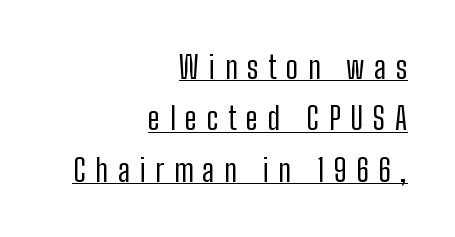
The image shows 31 px regular-weight, condensed sans-serif type, upright; set right-aligned, normal line spacing (1.66x), unusually wide letter spacing (+0.31 em), underlined; low stroke contrast and a medium x-height.
